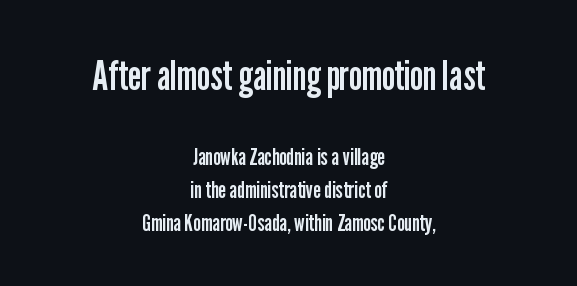
{"serif": "no", "italic": "no", "bold": "no", "weight": "regular", "width": "condensed", "stroke_contrast": "low", "x_height": "medium", "monospaced": "no", "underline": "no", "align": "center", "line_spacing": "normal", "line_spacing_ratio": 1.38, "letter_spacing": "normal", "letter_spacing_em": 0.0, "larger_block": "first", "size_ratio": 1.75, "glyph_px": 42}
